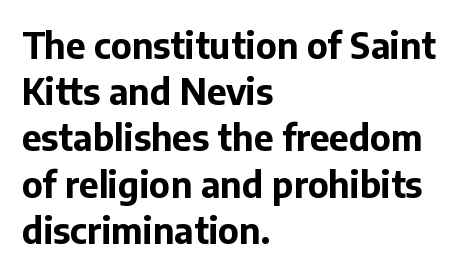
{"serif": "no", "italic": "no", "bold": "yes", "weight": "bold", "width": "normal", "stroke_contrast": "low", "x_height": "medium", "monospaced": "no", "underline": "no", "align": "left", "line_spacing": "normal", "line_spacing_ratio": 1.32, "letter_spacing": "normal", "letter_spacing_em": 0.0, "glyph_px": 35}
